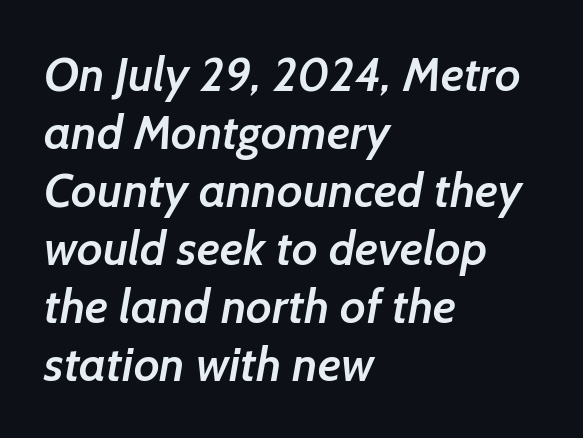
{"serif": "no", "bold": "semi", "weight": "semibold", "width": "normal", "stroke_contrast": "low", "x_height": "medium", "monospaced": "no", "underline": "no", "align": "left", "line_spacing_ratio": 1.21, "letter_spacing": "normal", "letter_spacing_em": 0.0, "glyph_px": 48}
